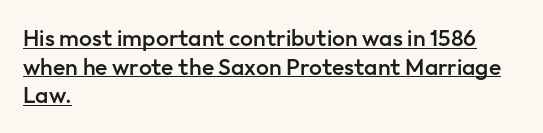
{"italic": "no", "bold": "semi", "underline": "yes", "align": "left", "line_spacing_ratio": 1.24, "letter_spacing": "normal", "letter_spacing_em": 0.0, "glyph_px": 23}
